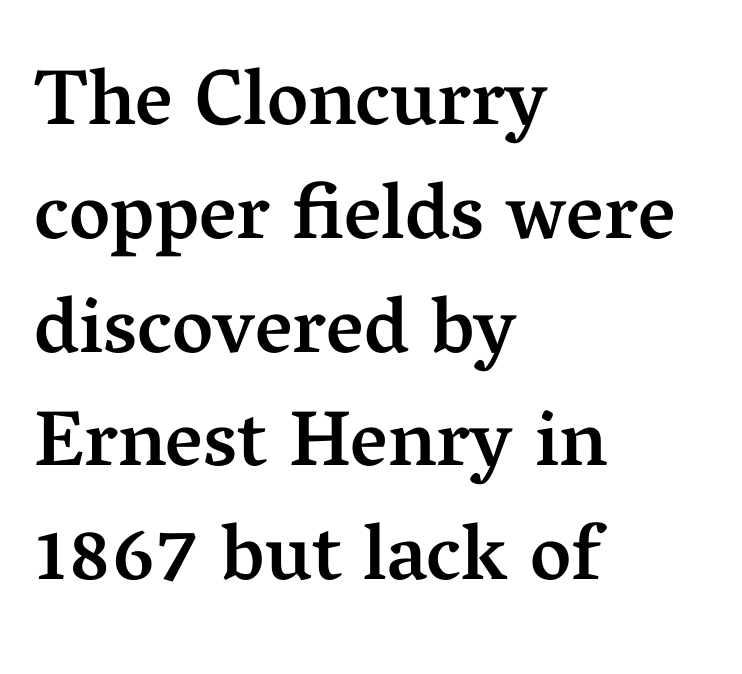
Has an underline been added? It has not. In terms of letterform style, serifs are clearly present. Ordinary non-slanted type is in use. Vertically, the passage feels balanced, rows spaced as you'd expect.
